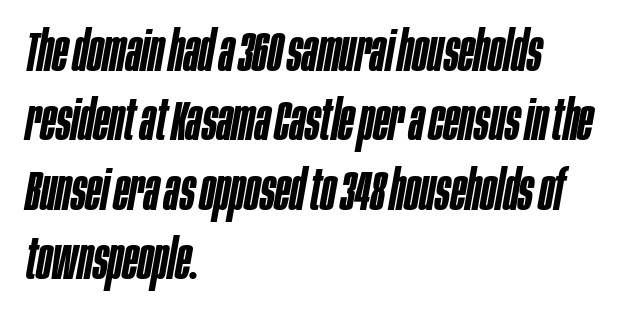
Q: Is the text bold? A: Semi-bold.
Q: Is the text italic (slanted)? A: Yes, it leans right by about 10 degrees.
Q: Is the text underlined? A: No.
Q: How is the paragraph aligned? A: Left-aligned.
Q: Is the spacing between letters normal or unusually wide? A: Normal.
Q: Width (condensed, normal, or wide)? A: Condensed.
Q: Stroke contrast? A: Low.
Q: x-height? A: Large.
Q: Monospaced? A: No.
